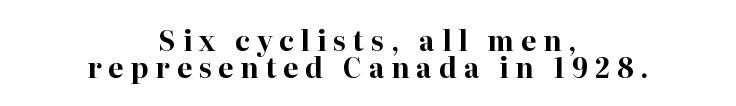
The image shows 27 px bold type, upright; set centered, tight line spacing (1.0x), unusually wide letter spacing (+0.26 em), not underlined.
